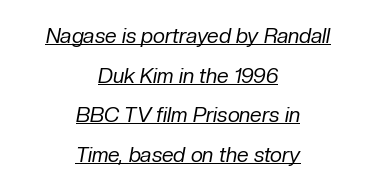
Q: Is the text bold? A: No.
Q: Is the text italic (slanted)? A: Yes, it leans right by about 10 degrees.
Q: Is the text underlined? A: Yes.
Q: How is the paragraph aligned? A: Centered.
Q: Is the spacing between letters normal or unusually wide? A: Normal.
